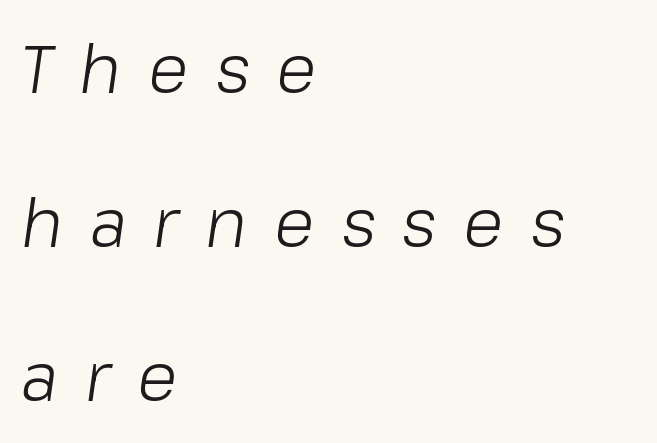
The image shows 67 px light type, italic (leaning right); set left-aligned, loose line spacing (2.3x), unusually wide letter spacing (+0.4 em), not underlined; low stroke contrast and a medium x-height.
